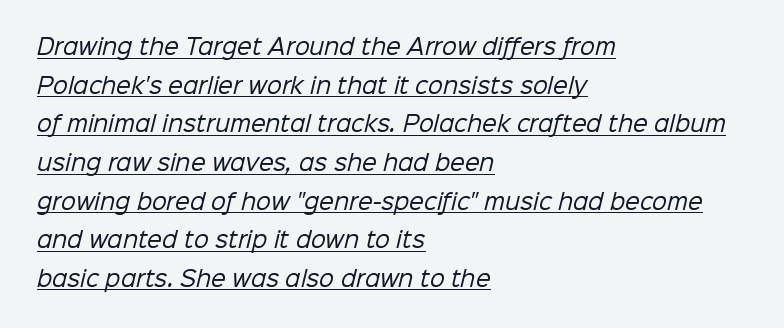
On a weight scale, this lands at 450 or below. Caption: lettering with a line underneath. The horizontal fit of the characters is conventional and even. Line starts are locked; line ends wander.
